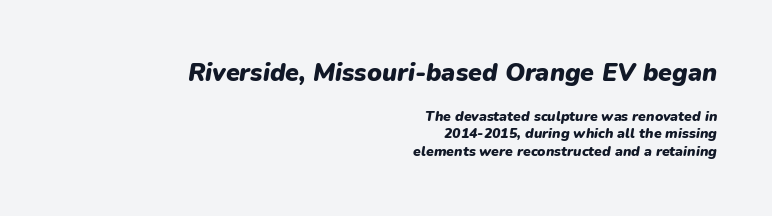
Spacing between characters is what you'd get straight out of the box. No word sits above an underline. Between these two stacked blocks, the higher one wins on size. The passage is arranged like a letterhead date or caption credit — flush right.
